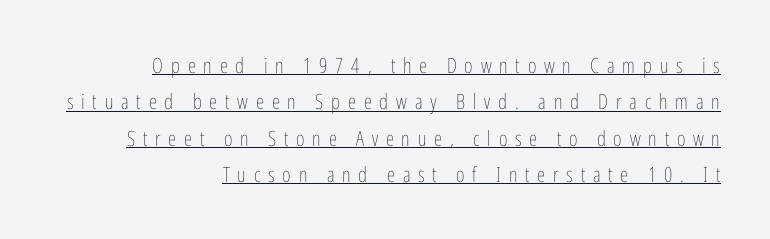
{"italic": "no", "bold": "no", "underline": "yes", "align": "right", "line_spacing_ratio": 1.73, "letter_spacing": "wide", "letter_spacing_em": 0.37, "glyph_px": 21}
